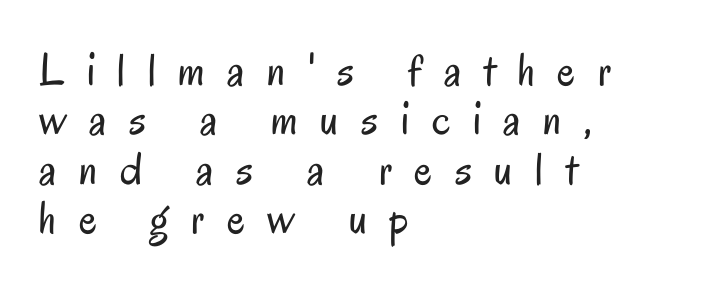
Summary of vertical rhythm: compact, with narrow interline spacing. What kind of face is this? One without serifs — a sans. Characters follow at a spacing far wider than the type designer built in. The typesetting does not lean heavy: it is not bold.
